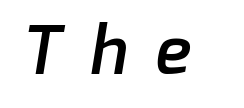
Q: Is the text bold? A: Semi-bold.
Q: Is the typeface a serif or a sans-serif typeface? A: Sans-serif.
Q: Is the text underlined? A: No.
Q: Is the spacing between letters normal or unusually wide? A: Unusually wide.
Q: Width (condensed, normal, or wide)? A: Normal.
Q: Stroke contrast? A: Low.
Q: x-height? A: Medium.
Q: Monospaced? A: No.
